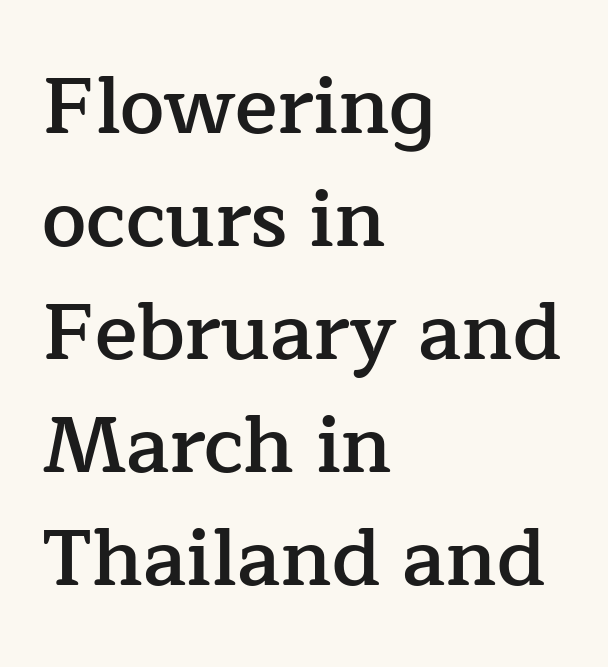
The image shows 79 px semibold serif type, upright; set left-aligned, normal line spacing (1.43x), normal letter spacing, not underlined; low stroke contrast and a medium x-height.
